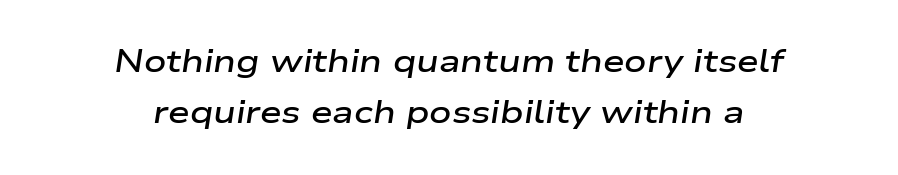
The image shows 31 px semibold, wide type, italic (leaning right); set centered, normal line spacing (1.66x), normal letter spacing, not underlined; low stroke contrast and a medium x-height.
